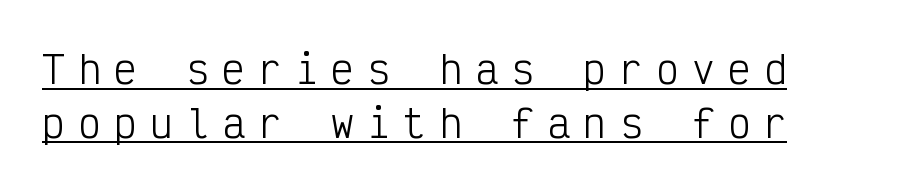
{"serif": "no", "italic": "no", "bold": "no", "weight": "light", "width": "condensed", "stroke_contrast": "low", "x_height": "medium", "monospaced": "yes", "underline": "yes", "line_spacing": "normal", "line_spacing_ratio": 1.41, "letter_spacing": "wide", "letter_spacing_em": 0.35, "glyph_px": 38}
